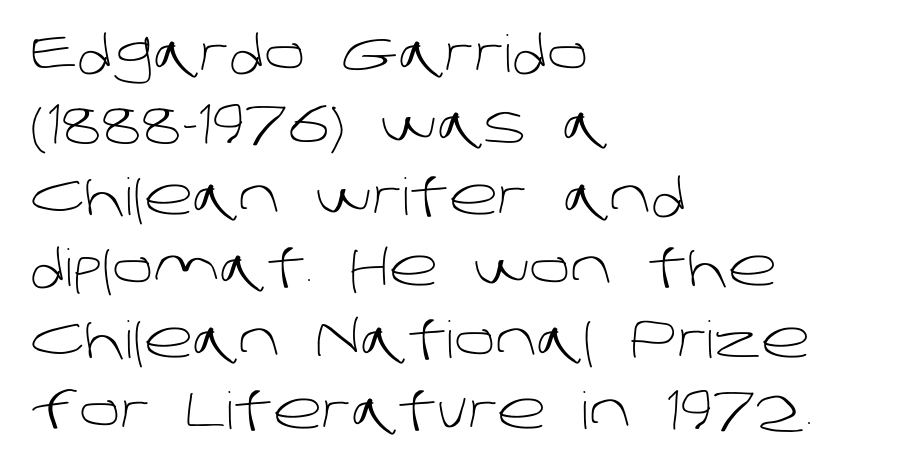
Q: Is the text bold? A: No.
Q: Is the typeface a serif or a sans-serif typeface? A: Sans-serif.
Q: Is the text underlined? A: No.
Q: How is the paragraph aligned? A: Left-aligned.
Q: Is the spacing between letters normal or unusually wide? A: Normal.
Q: Is the spacing between lines tight, normal or loose? A: Normal.
Q: Width (condensed, normal, or wide)? A: Normal.
Q: Stroke contrast? A: Low.
Q: x-height? A: Large.
Q: Monospaced? A: No.
